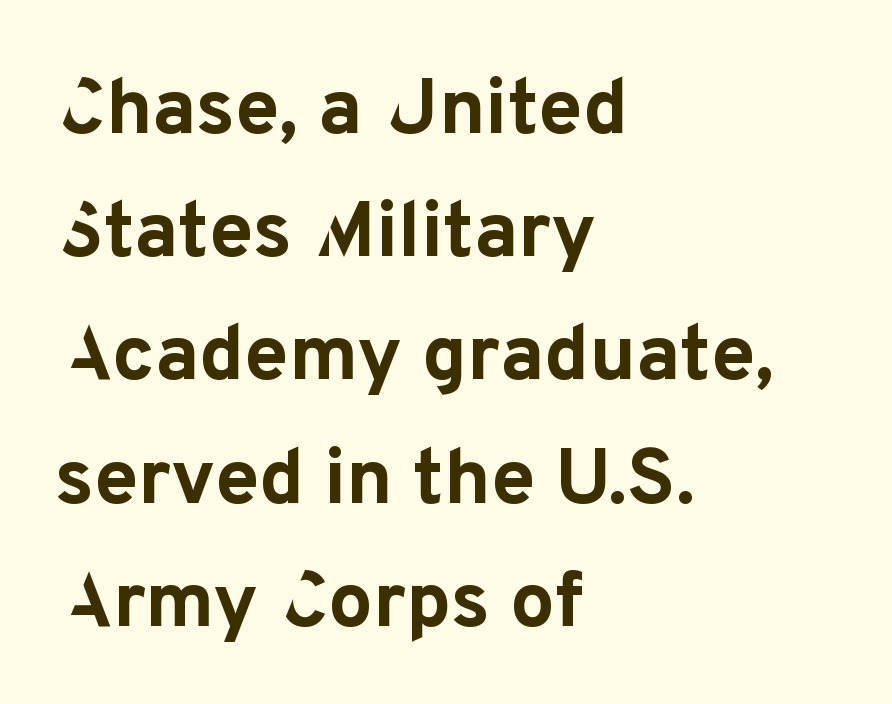
{"serif": "no", "italic": "no", "bold": "yes", "weight": "bold", "width": "normal", "stroke_contrast": "low", "x_height": "medium", "monospaced": "no", "underline": "no", "align": "left", "line_spacing": "normal", "line_spacing_ratio": 1.56, "letter_spacing": "normal", "letter_spacing_em": 0.0, "glyph_px": 79}
